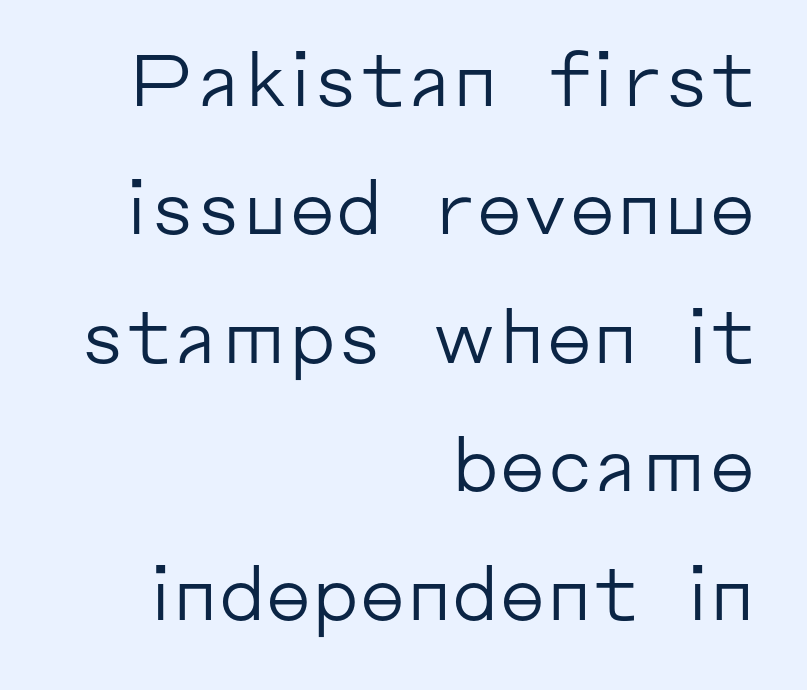
Q: Is the text bold? A: No.
Q: Is the text italic (slanted)? A: No, it is upright.
Q: Is the typeface a serif or a sans-serif typeface? A: Sans-serif.
Q: Is the text underlined? A: No.
Q: How is the paragraph aligned? A: Right-aligned.
Q: Is the spacing between letters normal or unusually wide? A: Normal.
Q: Width (condensed, normal, or wide)? A: Normal.
Q: Stroke contrast? A: Low.
Q: x-height? A: Medium.
Q: Monospaced? A: No.
